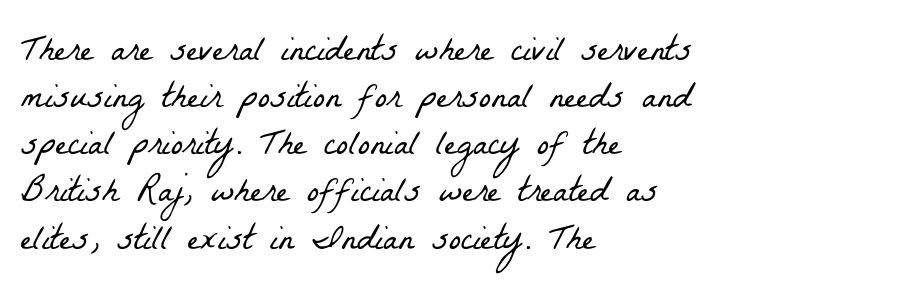
Q: Is the text bold? A: No.
Q: Is the typeface a serif or a sans-serif typeface? A: Serif.
Q: Is the text underlined? A: No.
Q: How is the paragraph aligned? A: Left-aligned.
Q: Is the spacing between letters normal or unusually wide? A: Normal.
Q: Is the spacing between lines tight, normal or loose? A: Normal.
Q: Width (condensed, normal, or wide)? A: Condensed.
Q: Stroke contrast? A: Low.
Q: x-height? A: Medium.
Q: Monospaced? A: No.
